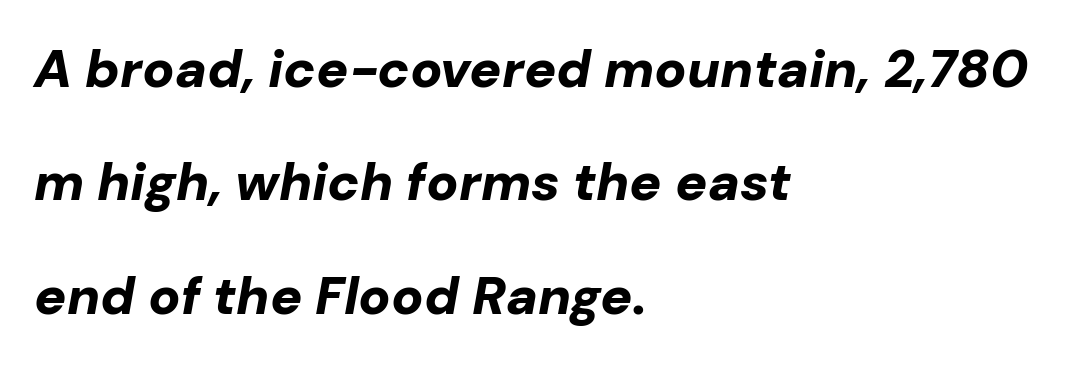
{"italic": "yes", "lean": "right", "slant_degrees": 10, "bold": "yes", "weight": "bold", "width": "normal", "stroke_contrast": "low", "x_height": "medium", "monospaced": "no", "underline": "no", "align": "left", "line_spacing": "loose", "line_spacing_ratio": 2.14, "letter_spacing": "normal", "letter_spacing_em": 0.0, "glyph_px": 53}
